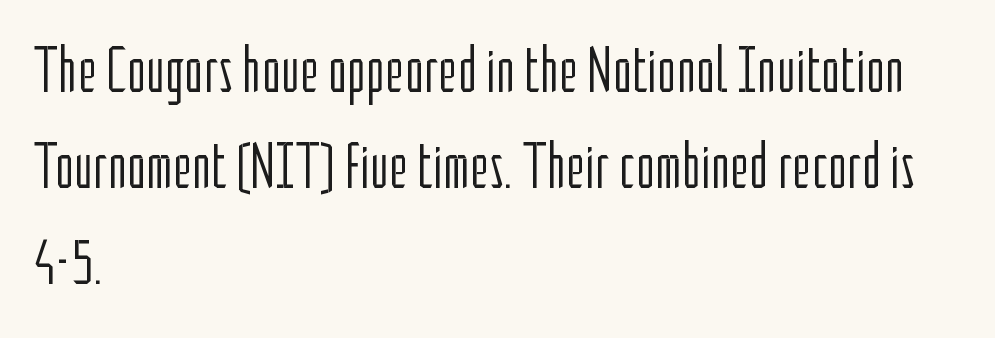
The image shows 65 px light, condensed sans-serif type, upright; set left-aligned, normal line spacing (1.48x), normal letter spacing, not underlined; low stroke contrast and a medium x-height.
